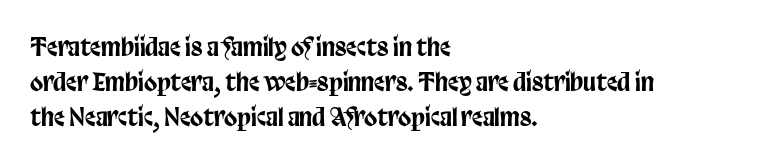
Style check: upright. The designer left line spacing at the default. Casual observation: everything's shoved over to the left. Tracking here is standard; glyphs follow each other at the usual distance. The foot of each line stays bare and open.
